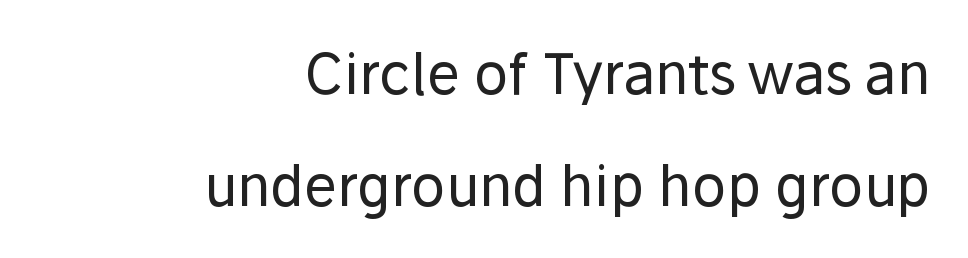
Q: Is the text bold? A: No.
Q: Is the text italic (slanted)? A: No, it is upright.
Q: Is the typeface a serif or a sans-serif typeface? A: Sans-serif.
Q: Is the text underlined? A: No.
Q: How is the paragraph aligned? A: Right-aligned.
Q: Is the spacing between letters normal or unusually wide? A: Normal.
Q: Is the spacing between lines tight, normal or loose? A: Loose.
Q: Width (condensed, normal, or wide)? A: Normal.
Q: Stroke contrast? A: Low.
Q: x-height? A: Medium.
Q: Monospaced? A: No.
